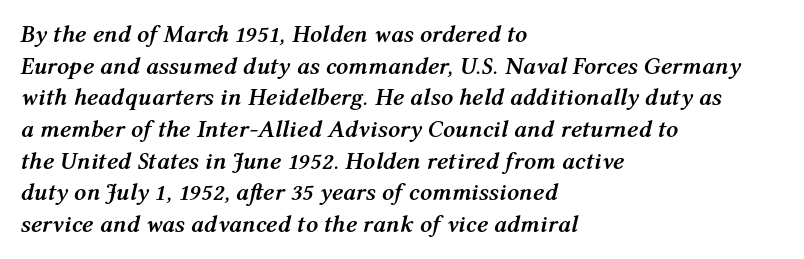
{"italic": "yes", "lean": "right", "slant_degrees": 12, "bold": "yes", "underline": "no", "align": "left", "line_spacing": "normal", "line_spacing_ratio": 1.32, "letter_spacing": "normal", "letter_spacing_em": 0.0, "glyph_px": 24}
